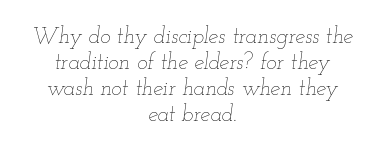
These lines stack symmetrically, like a column narrowing and widening about its center. This is oblique type, the kind used for emphasis or titles. Heaviness? Minimal to ordinary, like unemphasized prose. These lines keep a tight, regular rhythm from letter to letter.
